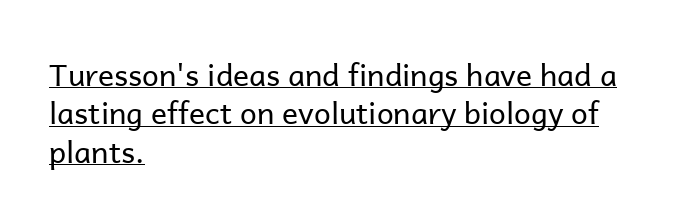
The passage shown is not bold in any degree. These lines are rendered in a variable-pitch font. Does the copy run flush right? No — it runs flush left. Is the letter spacing exaggerated? No — it looks like the ordinary default. This rendering employs a face without finishing strokes, i.e., a sans-serif.
